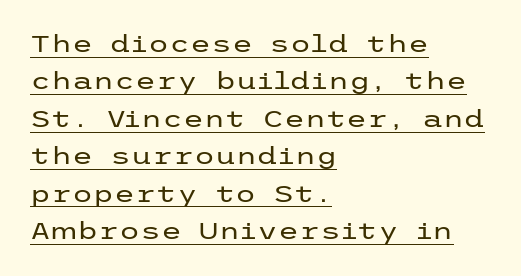
{"italic": "no", "bold": "no", "underline": "yes", "align": "left", "line_spacing": "normal", "line_spacing_ratio": 1.56, "letter_spacing": "normal", "letter_spacing_em": 0.0, "glyph_px": 24}
